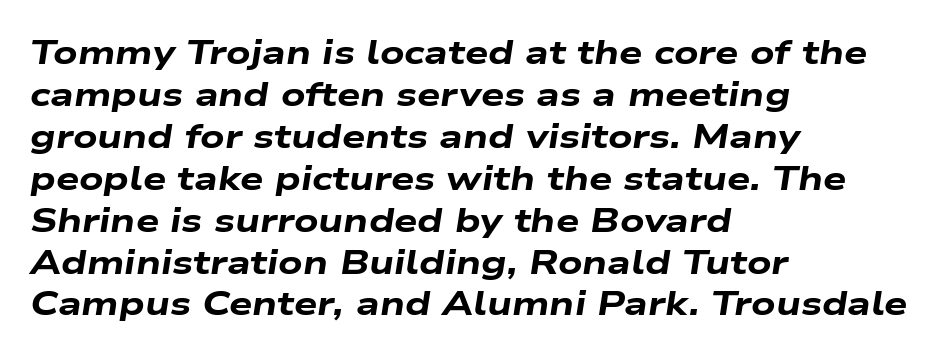
{"italic": "yes", "lean": "right", "slant_degrees": 9, "bold": "yes", "weight": "heavy", "width": "wide", "stroke_contrast": "low", "x_height": "medium", "monospaced": "no", "underline": "no", "align": "left", "line_spacing": "normal", "line_spacing_ratio": 1.27, "letter_spacing": "normal", "letter_spacing_em": 0.0, "glyph_px": 33}
